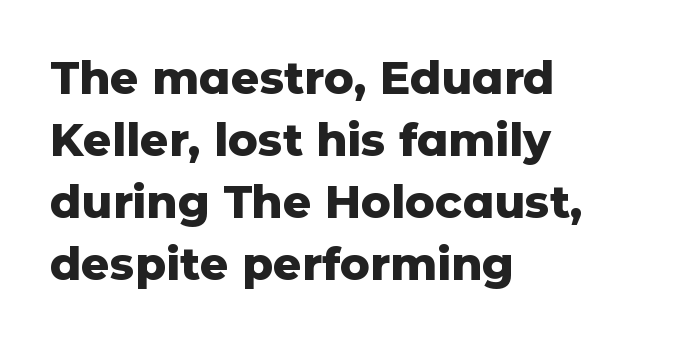
The image shows 45 px heavy sans-serif type, upright; set left-aligned, normal line spacing (1.38x), normal letter spacing, not underlined; low stroke contrast and a medium x-height.
